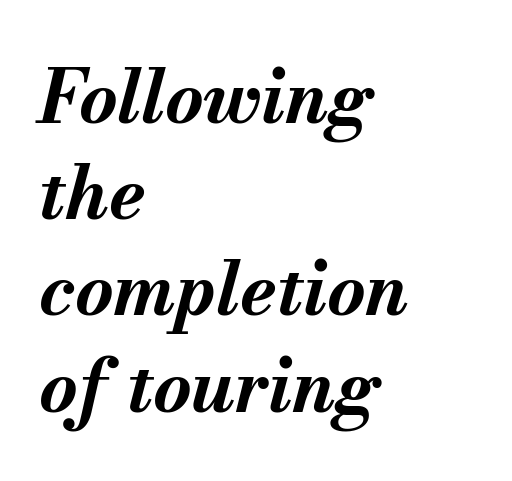
{"italic": "yes", "lean": "right", "slant_degrees": 13, "bold": "yes", "weight": "bold", "width": "normal", "stroke_contrast": "medium", "x_height": "small", "monospaced": "no", "underline": "no", "align": "left", "line_spacing": "normal", "line_spacing_ratio": 1.3, "letter_spacing": "normal", "letter_spacing_em": 0.0, "glyph_px": 74}
